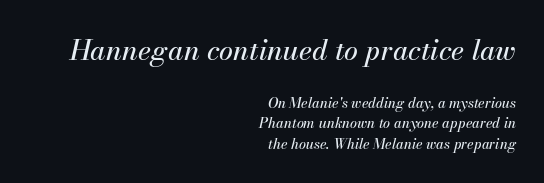
Q: Is the text italic (slanted)? A: Yes, it leans right by about 13 degrees.
Q: Is the text underlined? A: No.
Q: How is the paragraph aligned? A: Right-aligned.
Q: Is the spacing between letters normal or unusually wide? A: Normal.
Q: Is the spacing between lines tight, normal or loose? A: Normal.
Q: Which block of text is set in a larger size, the first (top) or the second (bottom)? A: The first (top) one.
Q: Width (condensed, normal, or wide)? A: Normal.
Q: Stroke contrast? A: Medium.
Q: x-height? A: Small.
Q: Monospaced? A: No.
